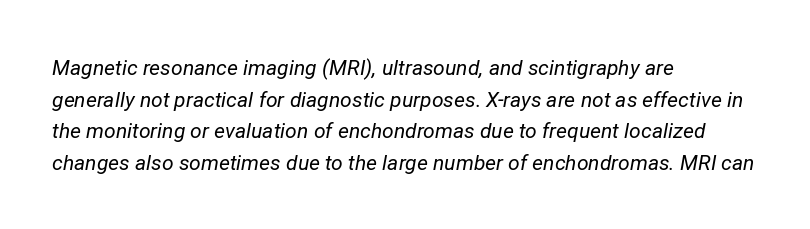
{"italic": "yes", "lean": "right", "slant_degrees": 12, "bold": "no", "underline": "no", "align": "left", "line_spacing": "normal", "line_spacing_ratio": 1.51, "letter_spacing": "normal", "letter_spacing_em": 0.0, "glyph_px": 21}
